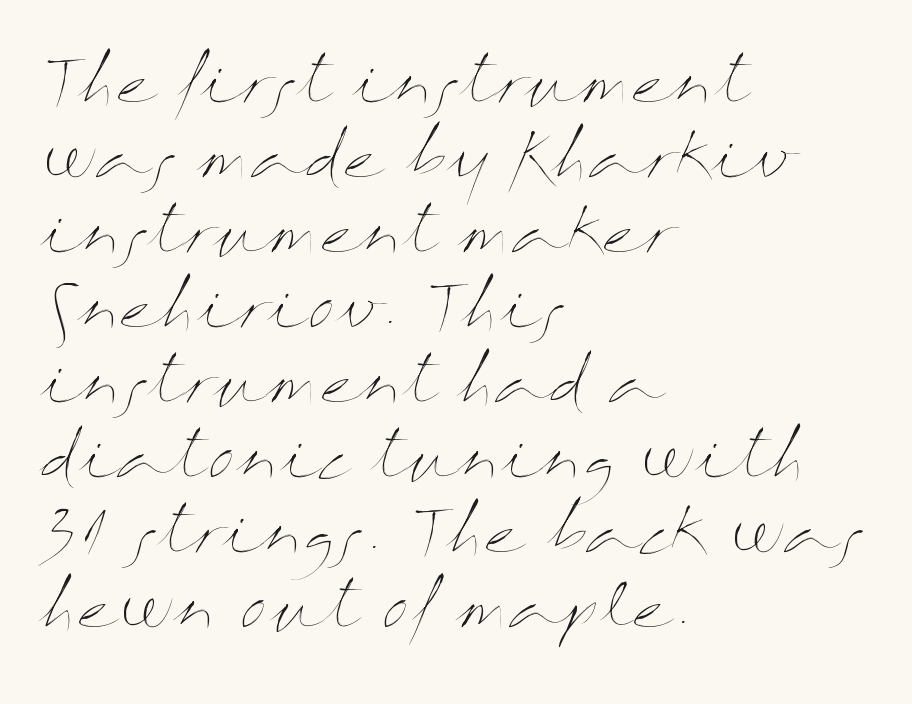
On a weight scale, this lands at 450 or below. Do the characters align in a grid? No, the font is proportional. Caption: standard tracking, unaltered. Decoration check: the copy has no underline.
